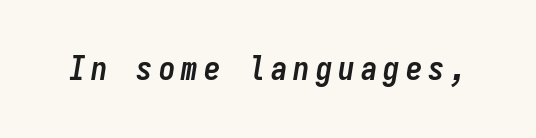
Q: Is the text bold? A: Yes.
Q: Is the text italic (slanted)? A: Yes, it leans right by about 9 degrees.
Q: Is the text underlined? A: No.
Q: Width (condensed, normal, or wide)? A: Condensed.
Q: Stroke contrast? A: Low.
Q: x-height? A: Medium.
Q: Monospaced? A: Yes.
